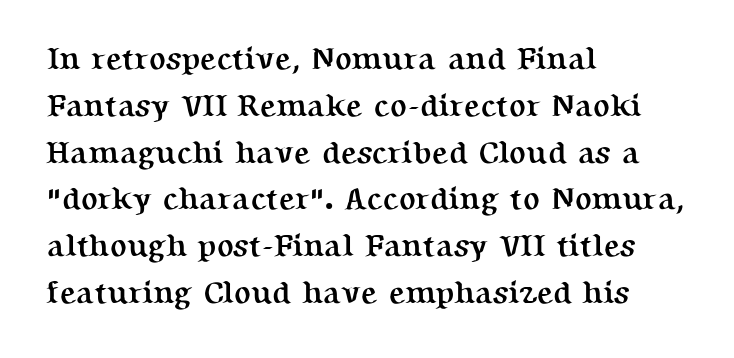
The image shows 31 px semibold serif type, upright; set left-aligned, normal line spacing (1.51x), normal letter spacing, not underlined; medium stroke contrast and a medium x-height.
